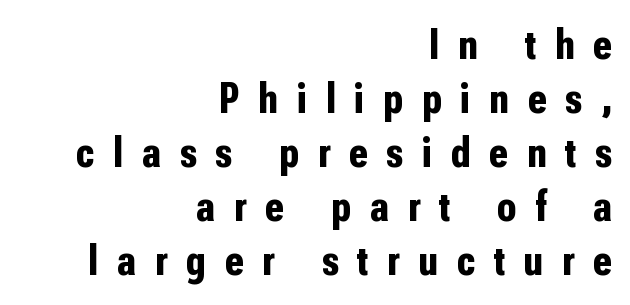
Q: Is the text bold? A: Yes.
Q: Is the text italic (slanted)? A: No, it is upright.
Q: Is the typeface a serif or a sans-serif typeface? A: Sans-serif.
Q: Is the text underlined? A: No.
Q: How is the paragraph aligned? A: Right-aligned.
Q: Is the spacing between letters normal or unusually wide? A: Unusually wide.
Q: Width (condensed, normal, or wide)? A: Condensed.
Q: Stroke contrast? A: Low.
Q: x-height? A: Medium.
Q: Monospaced? A: No.
